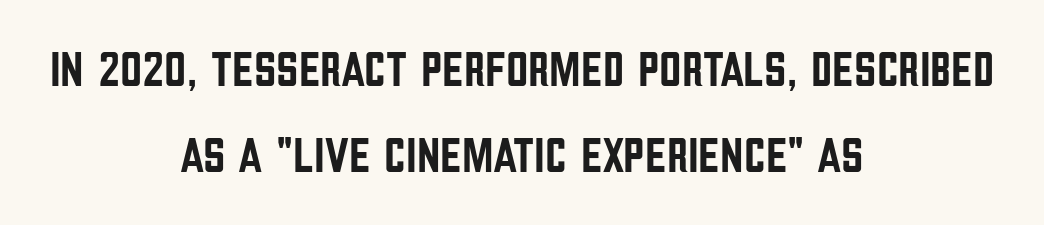
Has an underline been added? It has not. A student would call this center alignment; a typographer would say set centered. Varying glyph widths throughout — classic text-font behaviour. The glyphs in this specimen are sans serif. This is roman type, the default non-slanted kind.
